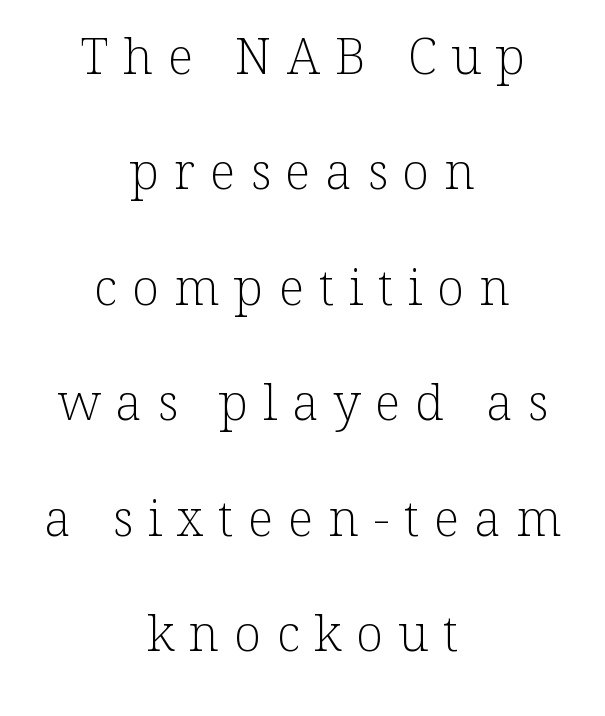
{"serif": "yes", "italic": "no", "bold": "no", "weight": "light", "width": "normal", "stroke_contrast": "low", "x_height": "medium", "monospaced": "no", "underline": "no", "align": "center", "line_spacing": "loose", "line_spacing_ratio": 2.31, "letter_spacing": "wide", "letter_spacing_em": 0.3, "glyph_px": 50}
